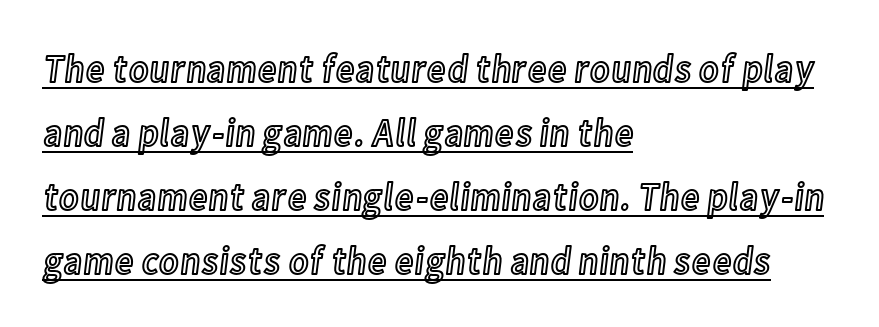
The gaps between neighbouring characters are ordinary and unremarkable. The letters advance in unequal steps, a hallmark of proportional type. Casual observation: everything's shoved over to the left. A typographer would call this underscored text. Rows of type keep a routine distance in the vertical direction.
